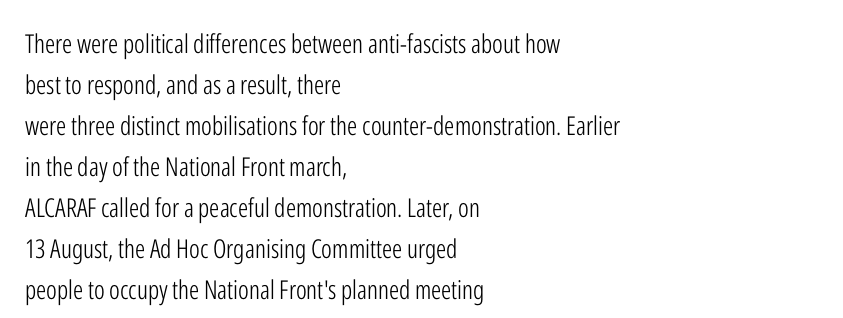
The words here are not underlined. Unbolded letterforms with no extra heft. Quick note: interline space is typical. These lines stack with their left ends in a neat column. Ordinary non-slanted type is in use. Here the glyphs are tracked normally, forming tight word shapes.
